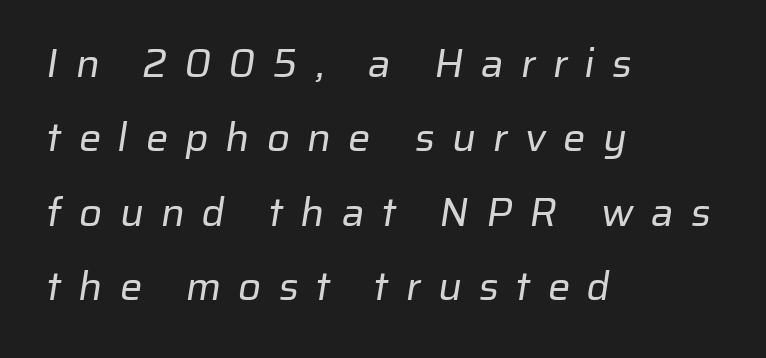
The image shows 40 px regular-weight sans-serif type; set left-aligned, line spacing 1.86x, unusually wide letter spacing (+0.43 em), not underlined; low stroke contrast and a medium x-height.
